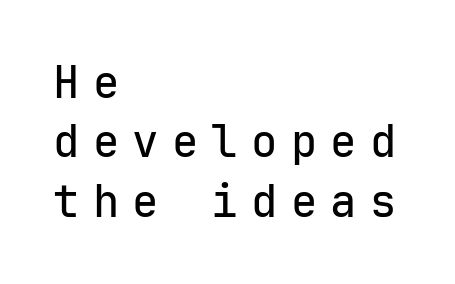
{"serif": "no", "italic": "no", "width": "normal", "stroke_contrast": "low", "x_height": "medium", "monospaced": "yes", "underline": "no", "align": "left", "line_spacing": "normal", "line_spacing_ratio": 1.35, "letter_spacing": "wide", "letter_spacing_em": 0.3, "glyph_px": 44}
